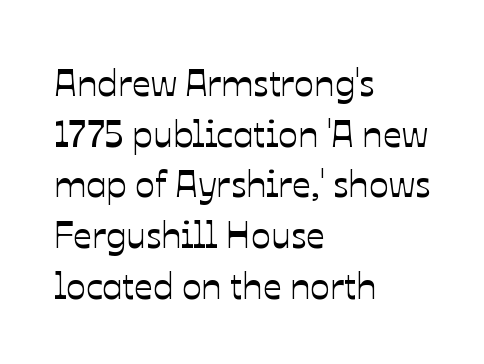
Whoever set this chose a conventional vertical rhythm. The rag falls on the right side of this text block. The rendering keeps characters at their native spacing. This sample has the flowing, uneven cadence of proportional lettering. This rendering features lettering with no underline. Vertical strokes here are truly vertical.
